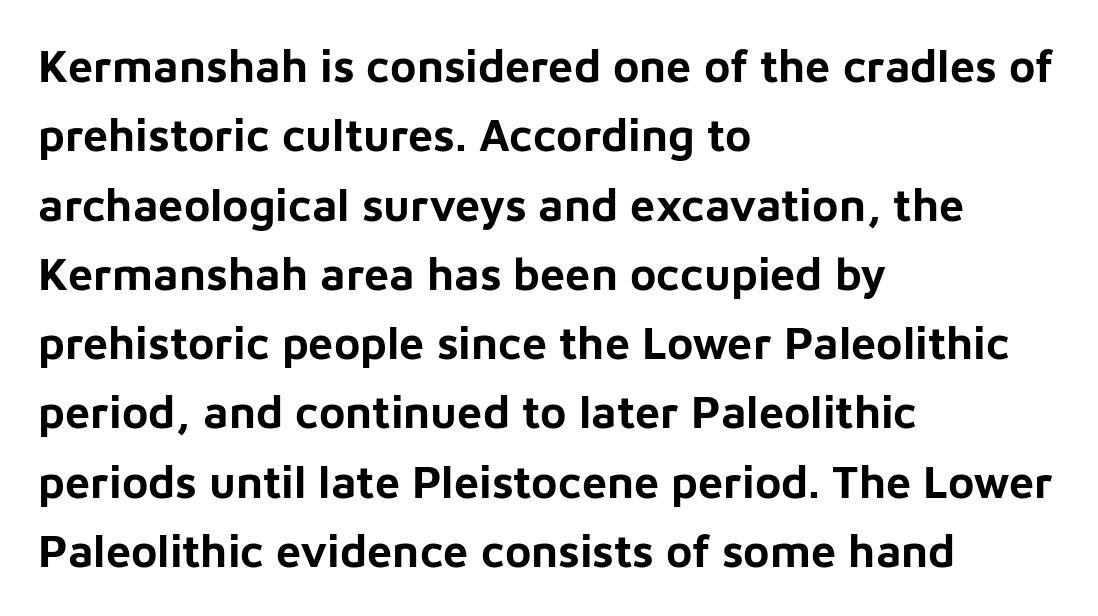
Q: Is the text bold? A: Yes.
Q: Is the text italic (slanted)? A: No, it is upright.
Q: Is the typeface a serif or a sans-serif typeface? A: Sans-serif.
Q: Is the text underlined? A: No.
Q: How is the paragraph aligned? A: Left-aligned.
Q: Is the spacing between letters normal or unusually wide? A: Normal.
Q: Is the spacing between lines tight, normal or loose? A: Normal.
Q: Width (condensed, normal, or wide)? A: Normal.
Q: Stroke contrast? A: Low.
Q: x-height? A: Medium.
Q: Monospaced? A: No.
